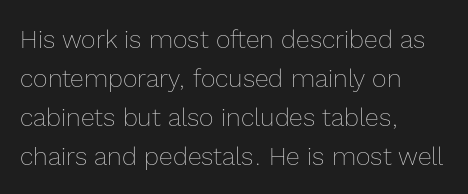
{"italic": "no", "bold": "no", "underline": "no", "align": "left", "line_spacing": "normal", "line_spacing_ratio": 1.56, "letter_spacing": "normal", "letter_spacing_em": 0.0, "glyph_px": 25}
